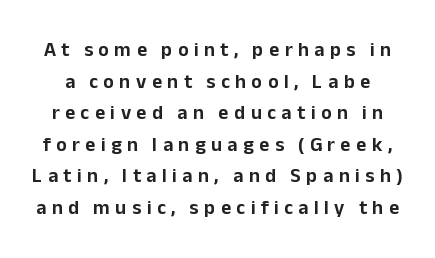
Q: Is the text italic (slanted)? A: No, it is upright.
Q: Is the text underlined? A: No.
Q: Is the spacing between letters normal or unusually wide? A: Unusually wide.
Q: Is the spacing between lines tight, normal or loose? A: Normal.
